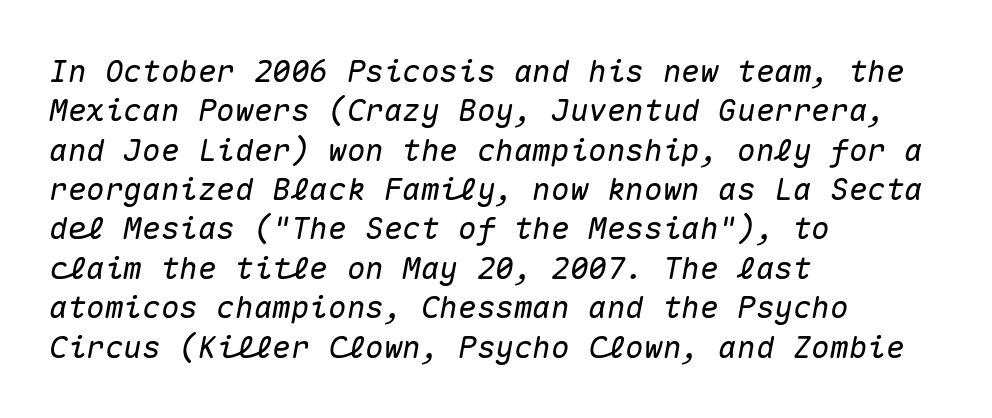
Between one letter and the next there's only the usual sliver of space. Quick note: interline space is typical. Every character here occupies the same horizontal width, giving the sample a typewriter-like rhythm. Rendered with sloped, italic letterforms. Beneath every word, the page is bare.
